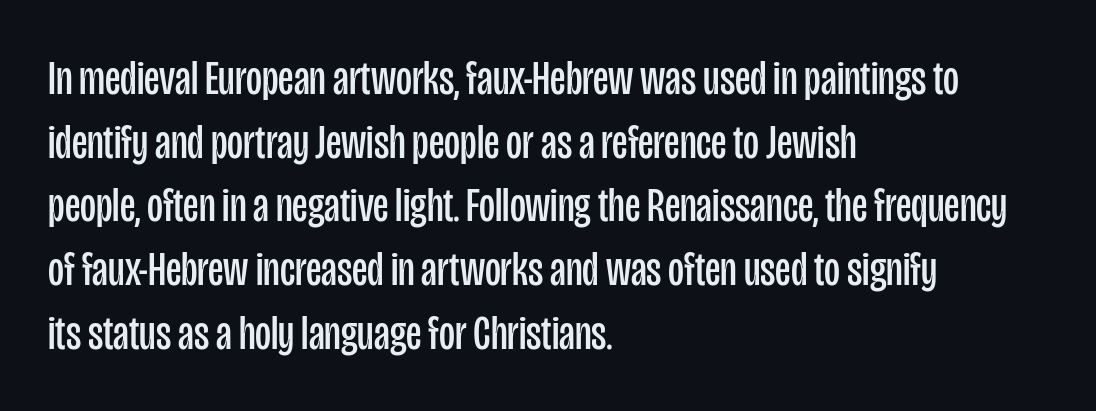
{"serif": "no", "italic": "no", "bold": "no", "weight": "regular", "width": "condensed", "stroke_contrast": "low", "x_height": "large", "monospaced": "no", "underline": "no", "align": "left", "line_spacing": "normal", "line_spacing_ratio": 1.3, "letter_spacing": "normal", "letter_spacing_em": 0.0, "glyph_px": 49}
